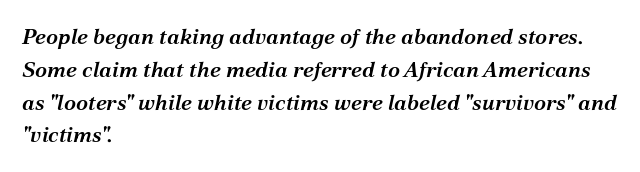
The image shows 22 px text type, italic (leaning right); set left-aligned, normal line spacing (1.49x), normal letter spacing, not underlined.
